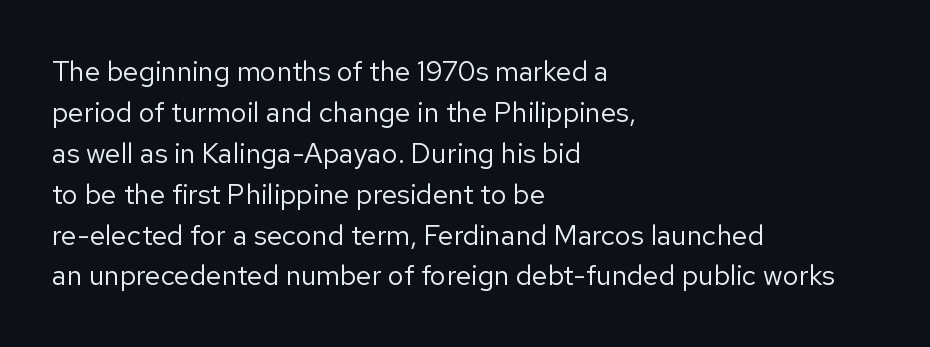
The image shows 28 px regular-weight sans-serif type, upright; set left-aligned, normal line spacing (1.46x), normal letter spacing, not underlined; low stroke contrast and a medium x-height.
